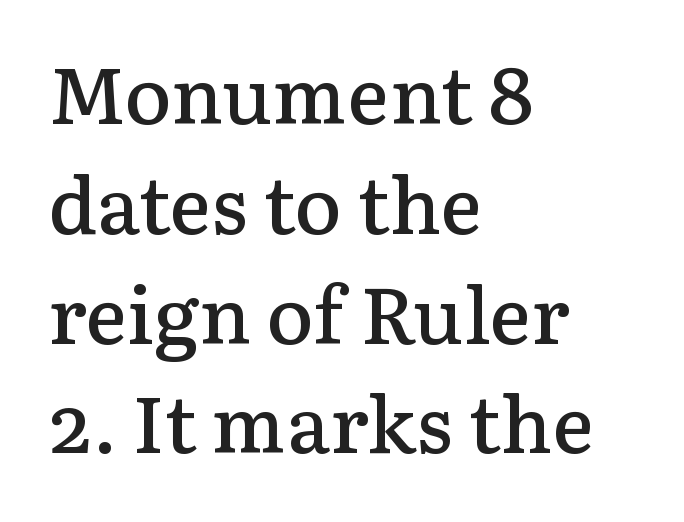
{"serif": "yes", "italic": "no", "bold": "semi", "weight": "semibold", "width": "normal", "stroke_contrast": "low", "x_height": "medium", "monospaced": "no", "underline": "no", "align": "left", "line_spacing": "normal", "line_spacing_ratio": 1.39, "letter_spacing": "normal", "letter_spacing_em": 0.0, "glyph_px": 79}
